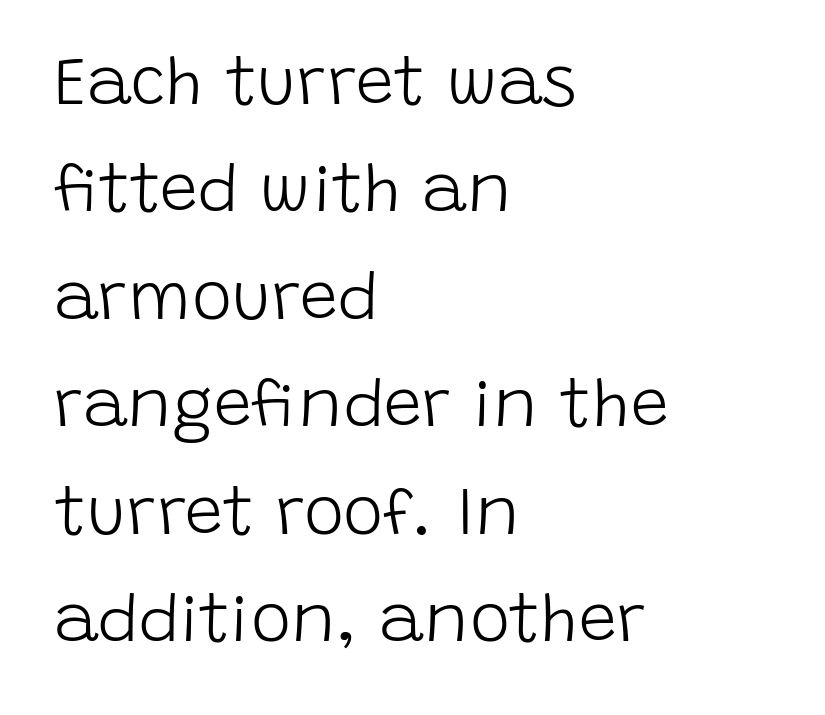
Posture: upright roman. Beneath every word, the page is bare. In terms of letterform style, serifs are entirely absent. Is the letter spacing exaggerated? No — it looks like the ordinary default. Is this a heavy cut? Hardly; it is regular or lighter. Which margin do the lines hug? The left one — the right edge is uneven.
